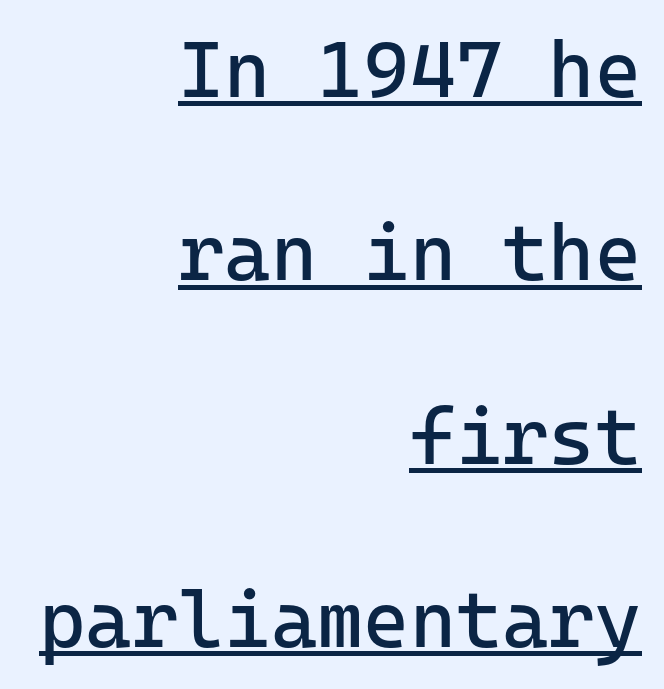
The text was rendered using a sans face with plain stroke endings. Each letter, wide or thin by design, is forced into the same width here. Characters follow at the spacing the type designer built in. Is there an underline? Yes — a line sits under the letters. Line endings align vertically; line beginnings do not.
